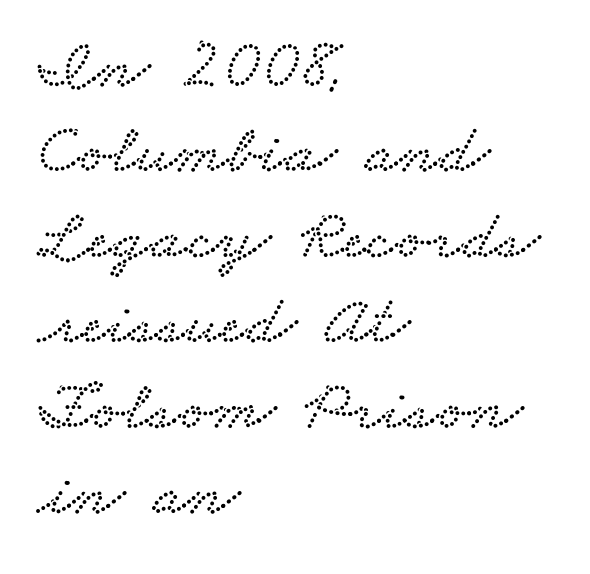
The image shows 70 px wide serif type; set left-aligned, line spacing 1.22x, normal letter spacing, not underlined; low stroke contrast and a small x-height.
